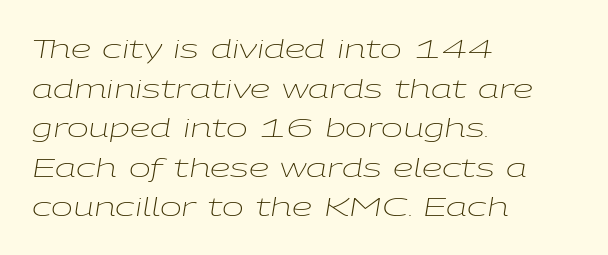
Observe the ordinary spacing: letters are neighbours, not strangers. Quick note: italic. Is there much room between lines? A standard amount, neither cramped nor airy. Anything drawn beneath the words? Only blank space. Compared with a typical body face, this is equally light or lighter still.
